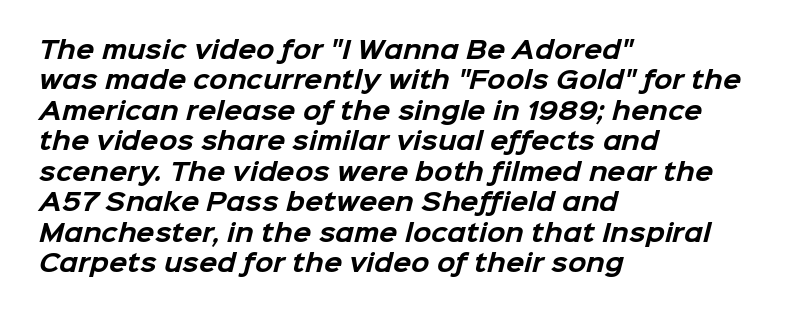
The image shows 24 px bold type; set left-aligned, normal line spacing (1.27x), normal letter spacing, not underlined.
